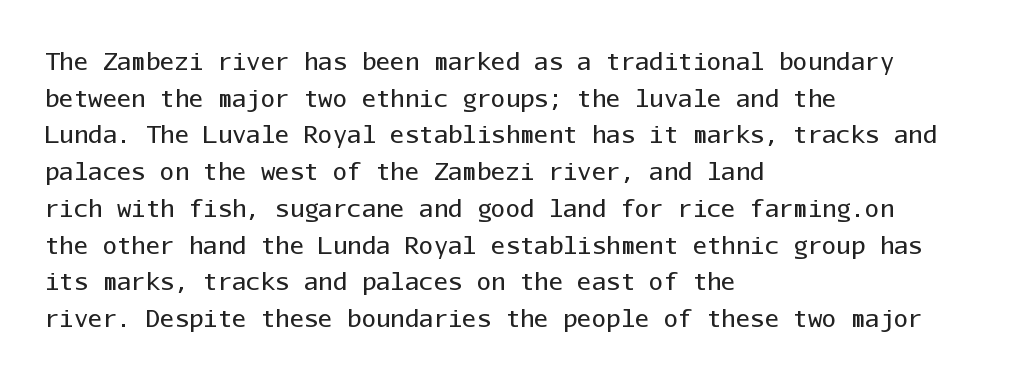
Standard letterfit; no display-style spreading of the glyphs. No chunkiness to these letters — they're not bold. This is roman type, the default non-slanted kind. Does the copy run flush right? No — it runs flush left.
